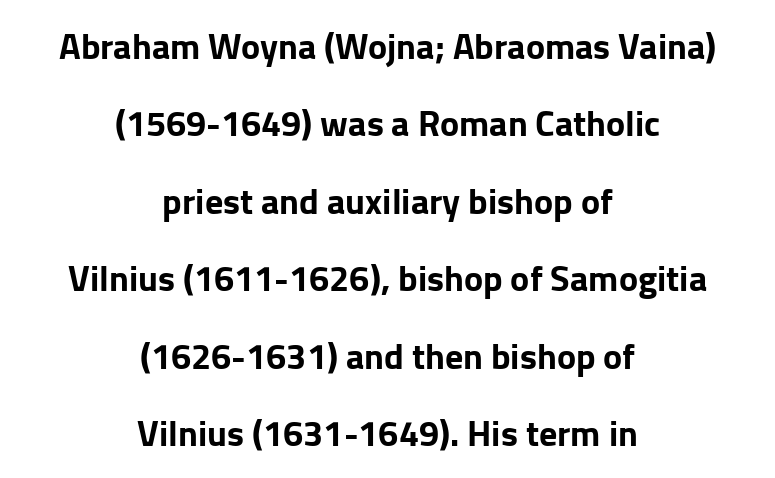
Q: Is the text bold? A: Yes.
Q: Is the text italic (slanted)? A: No, it is upright.
Q: Is the typeface a serif or a sans-serif typeface? A: Sans-serif.
Q: Is the text underlined? A: No.
Q: How is the paragraph aligned? A: Centered.
Q: Is the spacing between letters normal or unusually wide? A: Normal.
Q: Is the spacing between lines tight, normal or loose? A: Loose.
Q: Width (condensed, normal, or wide)? A: Normal.
Q: Stroke contrast? A: Low.
Q: x-height? A: Medium.
Q: Monospaced? A: No.
